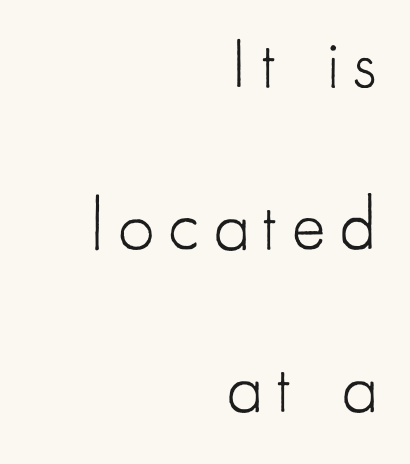
The image shows 71 px light, condensed sans-serif type, upright; set right-aligned, loose line spacing (2.28x), unusually wide letter spacing (+0.2 em), not underlined; low stroke contrast and a small x-height.
